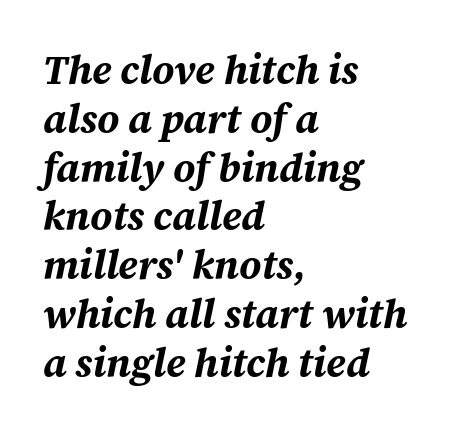
The image shows 40 px bold type, italic (leaning right); set left-aligned, line spacing 1.22x, normal letter spacing, not underlined; medium stroke contrast and a medium x-height.
